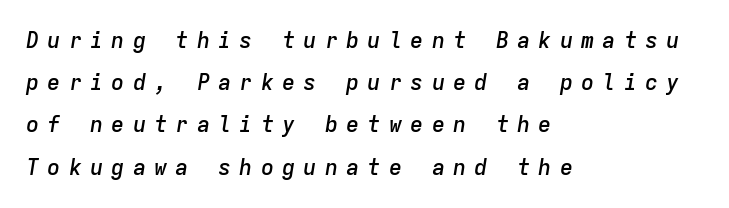
Q: Is the text bold? A: Semi-bold.
Q: Is the text italic (slanted)? A: Yes, it leans right by about 9 degrees.
Q: Is the text underlined? A: No.
Q: How is the paragraph aligned? A: Left-aligned.
Q: Is the spacing between letters normal or unusually wide? A: Unusually wide.
Q: Is the spacing between lines tight, normal or loose? A: Loose.
